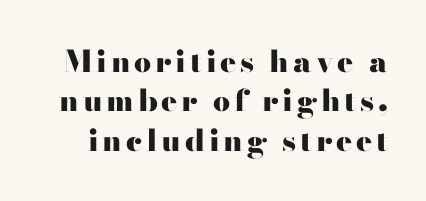
Tall strokes in this sample are plumb rather than angled. The specimen omits any rule beneath the text block's lines. You could not count columns in this text — the font is proportionally spaced. The type family on display is of the serif kind. Evenly set lines give the paragraph a standard silhouette.
